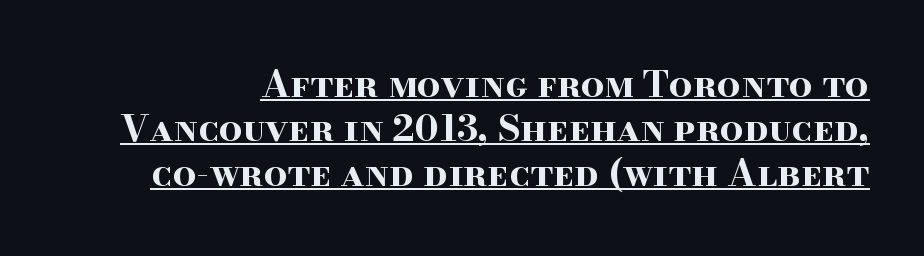
Is the letter spacing exaggerated? No — it looks like the ordinary default. Heft: maximum for text — a bold. The rendering uses natural spacing where letterforms have individual widths. To sum up the face: it has serifs. The lettering is marked with a stroke running underneath it.
